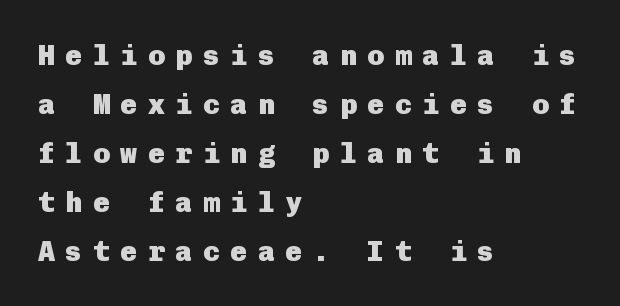
The image shows 28 px heavy sans-serif type, upright; set left-aligned, line spacing 1.75x, unusually wide letter spacing (+0.38 em), not underlined; low stroke contrast and a medium x-height.
